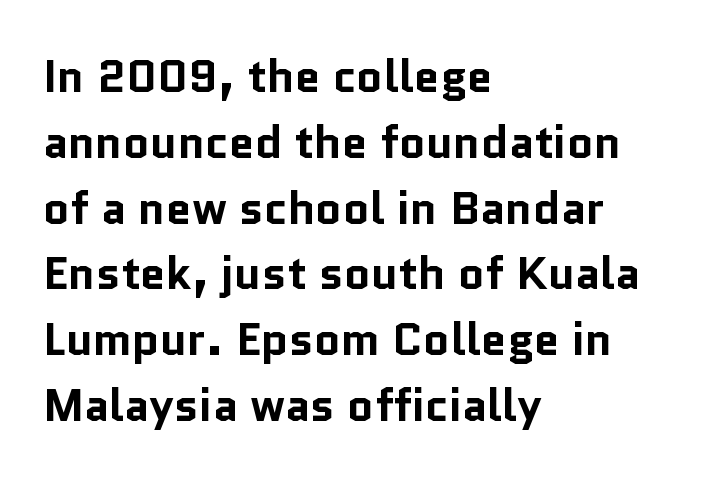
{"serif": "no", "italic": "no", "bold": "yes", "weight": "bold", "width": "normal", "stroke_contrast": "low", "x_height": "medium", "monospaced": "no", "underline": "no", "align": "left", "line_spacing": "normal", "line_spacing_ratio": 1.43, "letter_spacing": "normal", "letter_spacing_em": 0.0, "glyph_px": 46}
